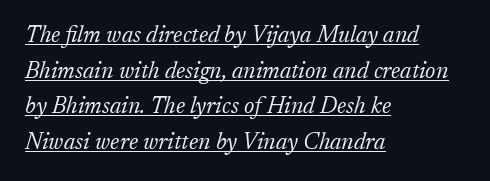
Q: Is the text bold? A: No.
Q: Is the text italic (slanted)? A: Yes, it leans right by about 17 degrees.
Q: Is the text underlined? A: Yes.
Q: How is the paragraph aligned? A: Left-aligned.
Q: Is the spacing between letters normal or unusually wide? A: Normal.
Q: Is the spacing between lines tight, normal or loose? A: Normal.
